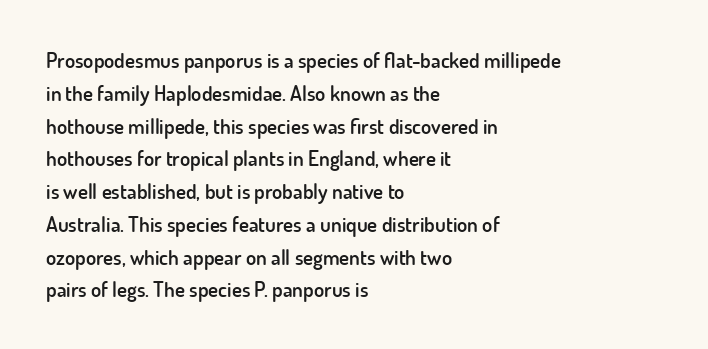
{"italic": "no", "bold": "semi", "underline": "no", "align": "left", "line_spacing": "normal", "line_spacing_ratio": 1.56, "letter_spacing": "normal", "letter_spacing_em": 0.0, "glyph_px": 21}
